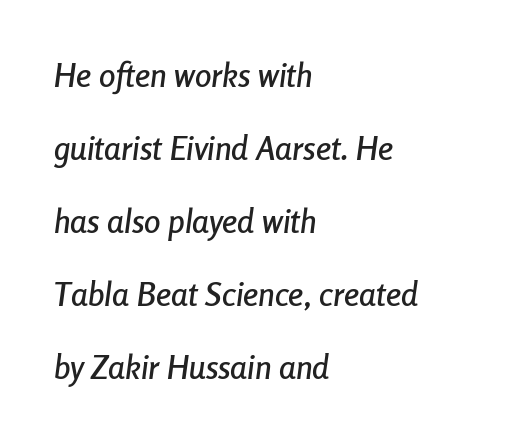
Q: Is the text italic (slanted)? A: Yes, it leans right by about 8 degrees.
Q: Is the text underlined? A: No.
Q: How is the paragraph aligned? A: Left-aligned.
Q: Is the spacing between letters normal or unusually wide? A: Normal.
Q: Is the spacing between lines tight, normal or loose? A: Loose.
Q: Width (condensed, normal, or wide)? A: Condensed.
Q: Stroke contrast? A: Low.
Q: x-height? A: Medium.
Q: Monospaced? A: No.
